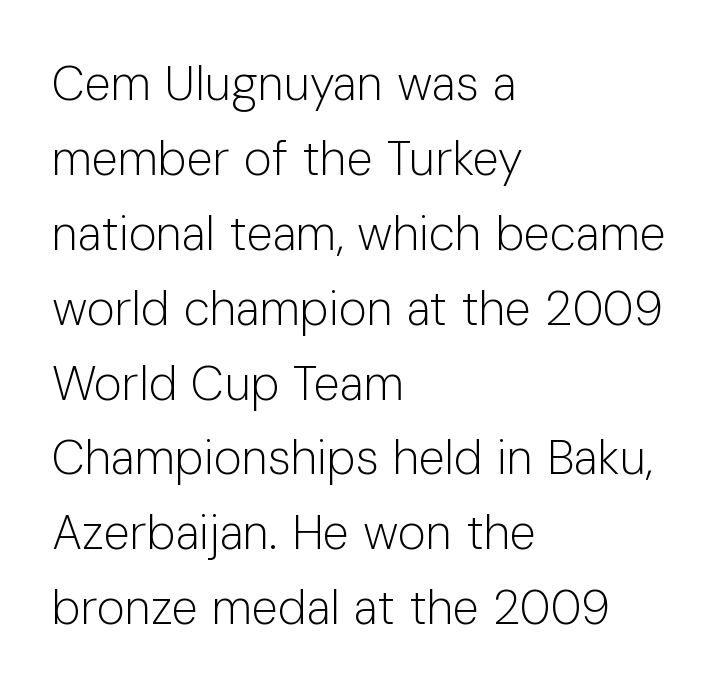
{"serif": "no", "italic": "no", "bold": "no", "weight": "light", "width": "normal", "stroke_contrast": "low", "x_height": "medium", "monospaced": "no", "underline": "no", "align": "left", "line_spacing": "normal", "line_spacing_ratio": 1.56, "letter_spacing": "normal", "letter_spacing_em": 0.0, "glyph_px": 48}
